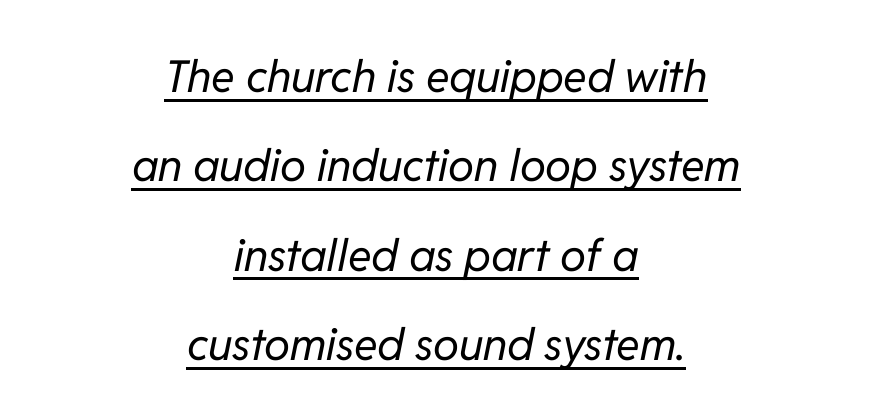
{"italic": "yes", "lean": "right", "slant_degrees": 11, "bold": "no", "weight": "regular", "width": "normal", "stroke_contrast": "low", "x_height": "medium", "monospaced": "no", "underline": "yes", "align": "center", "line_spacing": "loose", "line_spacing_ratio": 2.03, "letter_spacing": "normal", "letter_spacing_em": 0.0, "glyph_px": 44}
